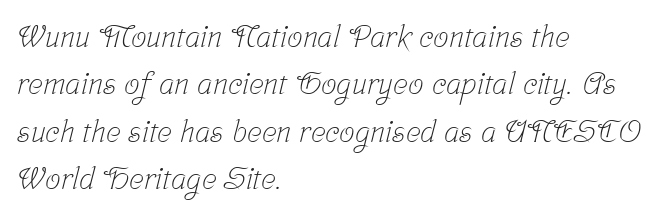
Q: Is the text bold? A: No.
Q: Is the typeface a serif or a sans-serif typeface? A: Serif.
Q: Is the text underlined? A: No.
Q: How is the paragraph aligned? A: Left-aligned.
Q: Is the spacing between letters normal or unusually wide? A: Normal.
Q: Is the spacing between lines tight, normal or loose? A: Normal.
Q: Width (condensed, normal, or wide)? A: Condensed.
Q: Stroke contrast? A: Low.
Q: x-height? A: Medium.
Q: Monospaced? A: No.
